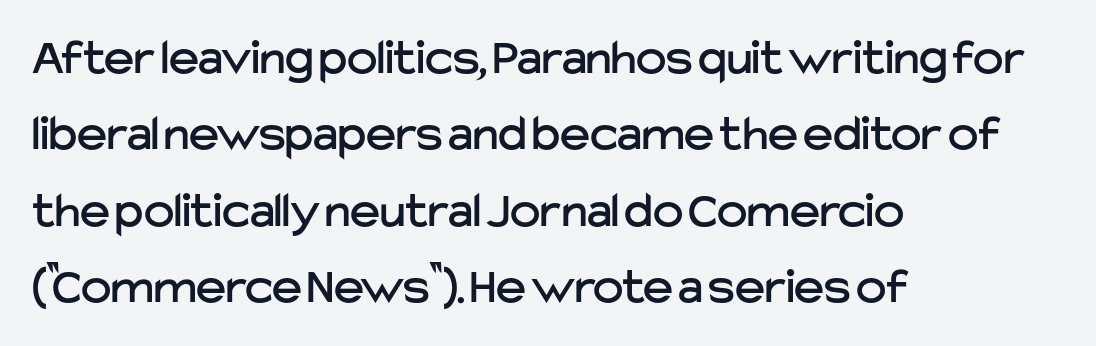
{"serif": "no", "italic": "no", "width": "normal", "stroke_contrast": "low", "x_height": "medium", "monospaced": "no", "underline": "no", "align": "left", "line_spacing": "normal", "line_spacing_ratio": 1.5, "letter_spacing": "normal", "letter_spacing_em": 0.0, "glyph_px": 51}
